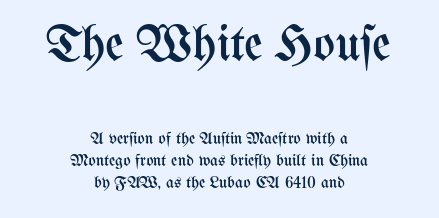
{"italic": "no", "bold": "no", "weight": "regular", "width": "condensed", "stroke_contrast": "medium", "x_height": "medium", "monospaced": "no", "underline": "no", "align": "center", "line_spacing": "normal", "line_spacing_ratio": 1.28, "letter_spacing": "normal", "letter_spacing_em": 0.0, "larger_block": "first", "size_ratio": 3.0, "glyph_px": 51}
